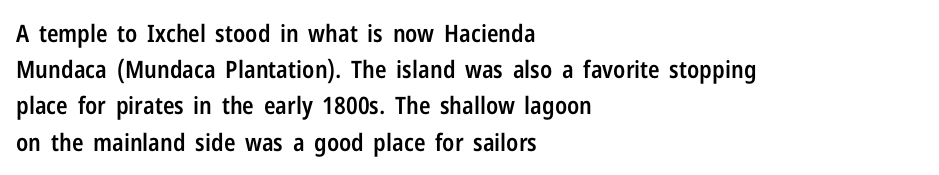
{"italic": "no", "bold": "semi", "underline": "no", "align": "left", "line_spacing": "normal", "line_spacing_ratio": 1.51, "letter_spacing": "normal", "letter_spacing_em": 0.0, "glyph_px": 24}
